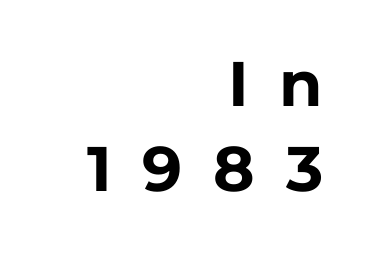
{"serif": "no", "italic": "no", "bold": "yes", "weight": "bold", "width": "normal", "stroke_contrast": "low", "x_height": "medium", "monospaced": "no", "underline": "no", "align": "right", "line_spacing": "normal", "line_spacing_ratio": 1.35, "letter_spacing": "wide", "letter_spacing_em": 0.49, "glyph_px": 63}
